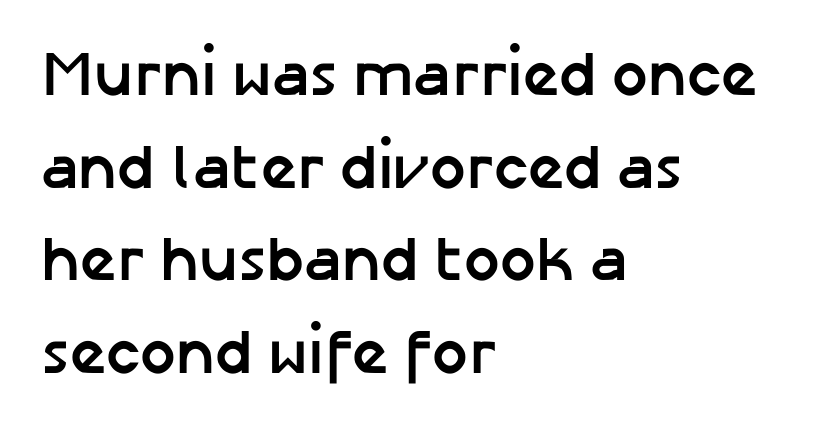
The image shows 63 px semibold sans-serif type, upright; set left-aligned, normal line spacing (1.47x), normal letter spacing, not underlined; low stroke contrast and a medium x-height.
